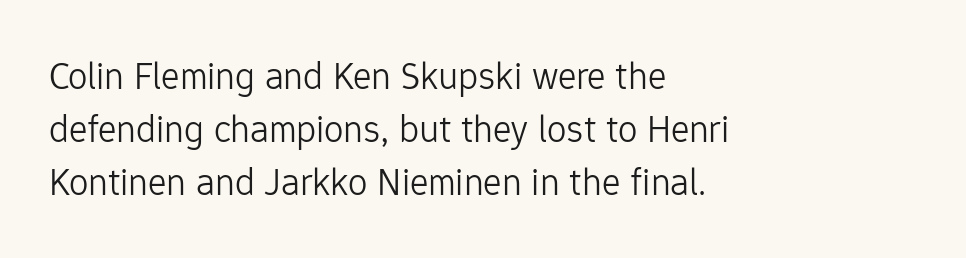
The image shows 39 px light sans-serif type, upright; set left-aligned, normal line spacing (1.36x), normal letter spacing, not underlined; low stroke contrast and a medium x-height.
